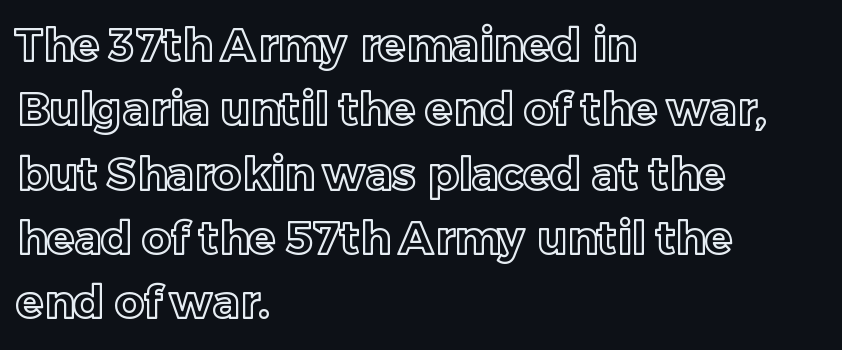
The image shows 45 px text type, upright; set left-aligned, normal line spacing (1.43x), normal letter spacing, not underlined; a medium x-height.
